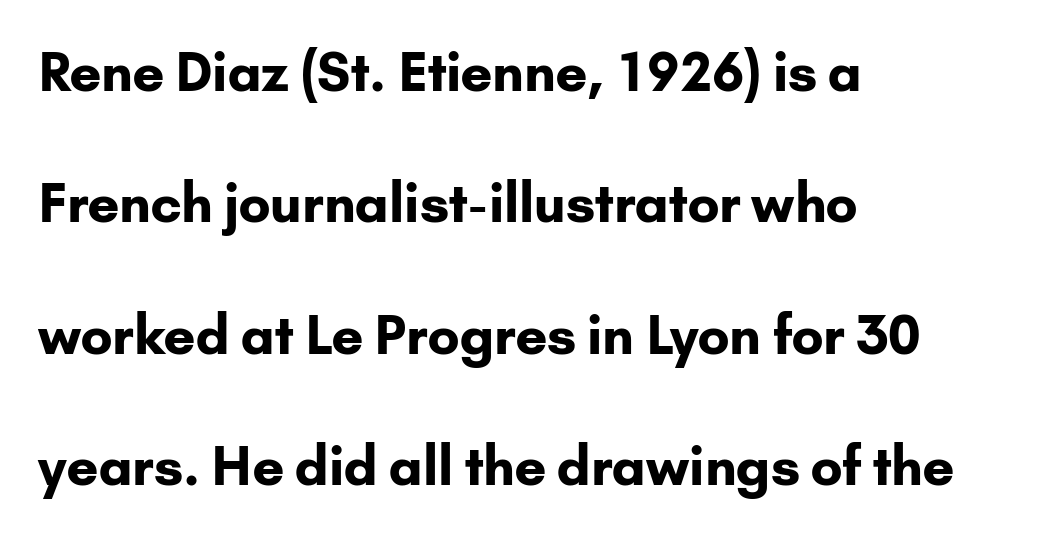
Q: Is the text bold? A: Yes.
Q: Is the text italic (slanted)? A: No, it is upright.
Q: Is the typeface a serif or a sans-serif typeface? A: Sans-serif.
Q: Is the text underlined? A: No.
Q: How is the paragraph aligned? A: Left-aligned.
Q: Is the spacing between letters normal or unusually wide? A: Normal.
Q: Is the spacing between lines tight, normal or loose? A: Loose.
Q: Width (condensed, normal, or wide)? A: Normal.
Q: Stroke contrast? A: Low.
Q: x-height? A: Small.
Q: Monospaced? A: No.
